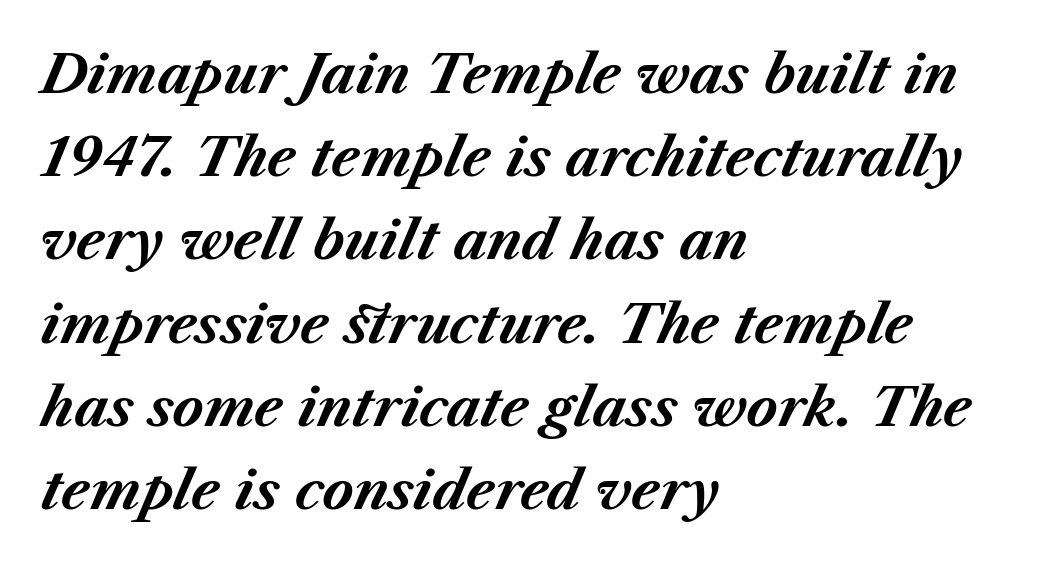
{"italic": "yes", "lean": "right", "slant_degrees": 23, "bold": "yes", "weight": "bold", "width": "normal", "stroke_contrast": "medium", "x_height": "medium", "monospaced": "no", "underline": "no", "align": "left", "line_spacing": "normal", "line_spacing_ratio": 1.57, "letter_spacing": "normal", "letter_spacing_em": 0.0, "glyph_px": 53}
